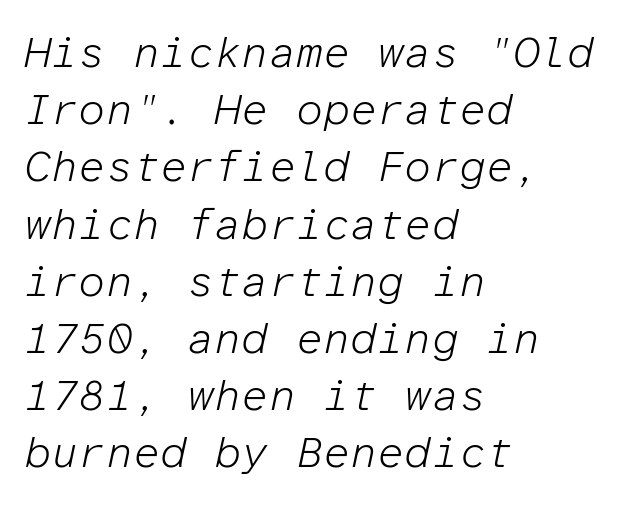
This sample is left-justified, so line endings fall wherever the words run out. In terms of leading, this rendering sits right in the middle. The specimen reads as italic at a glance. Underlining? Definitely not there. Heaviness? Minimal to ordinary, like unemphasized prose. Looks like terminal output: every glyph gets an equal slot.
